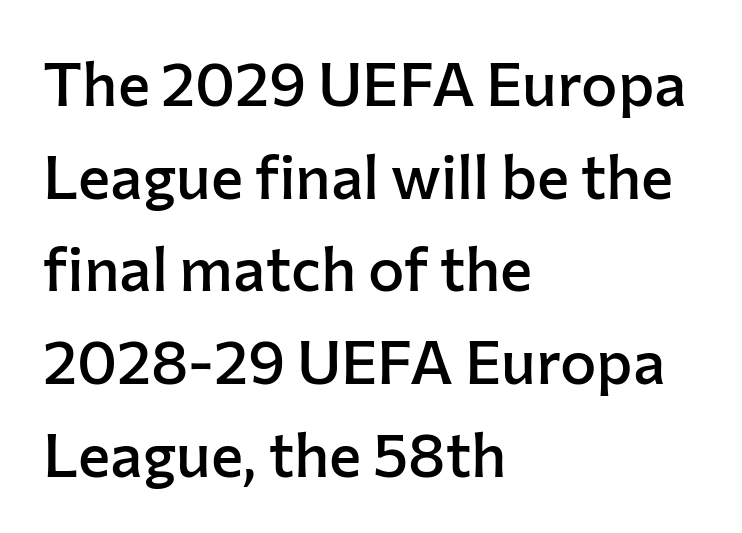
The image shows 61 px semibold sans-serif type, upright; set left-aligned, normal line spacing (1.52x), normal letter spacing, not underlined; low stroke contrast and a medium x-height.
